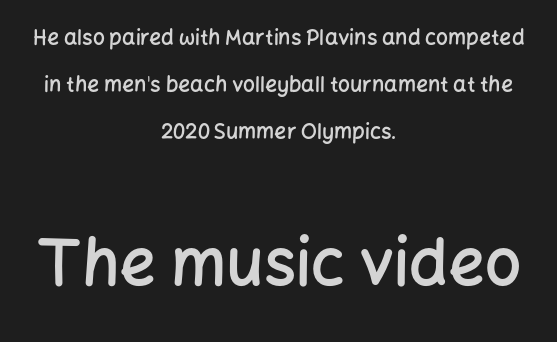
The image shows 64 px semibold sans-serif type, upright; set centered, loose line spacing (2.25x), normal letter spacing, not underlined; the second (bottom) block is 3.05x larger; low stroke contrast and a medium x-height.
